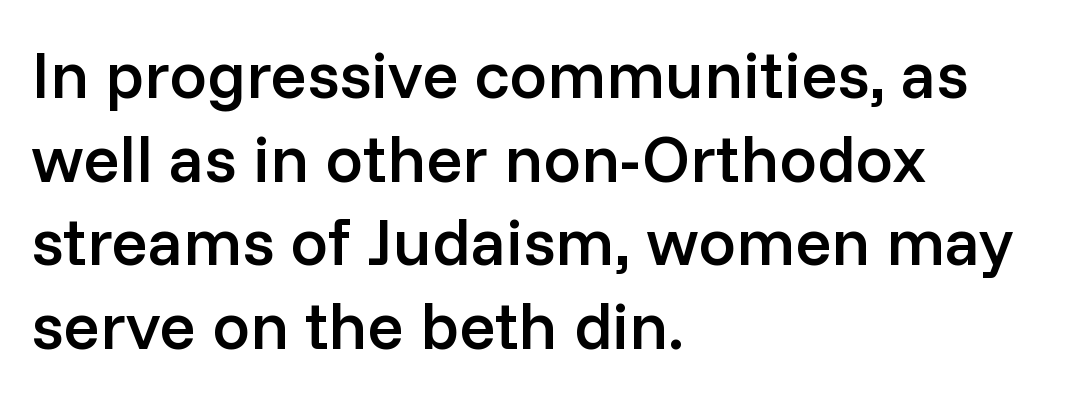
Q: Is the text bold? A: Semi-bold.
Q: Is the text italic (slanted)? A: No, it is upright.
Q: Is the typeface a serif or a sans-serif typeface? A: Sans-serif.
Q: Is the text underlined? A: No.
Q: How is the paragraph aligned? A: Left-aligned.
Q: Is the spacing between letters normal or unusually wide? A: Normal.
Q: Is the spacing between lines tight, normal or loose? A: Normal.
Q: Width (condensed, normal, or wide)? A: Normal.
Q: Stroke contrast? A: Low.
Q: x-height? A: Medium.
Q: Monospaced? A: No.
